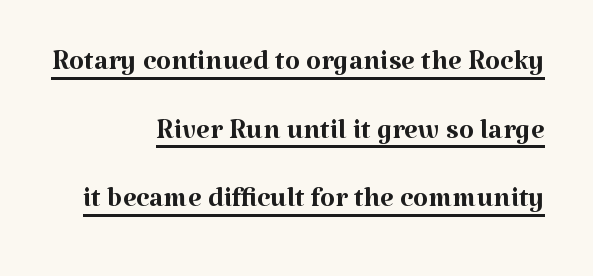
The typeface has the unassuming heft of standard copy or less. The tracking reads as untouched default to a designer's eye. Reading down the block, your eye finds every line finishing at a fixed right position. Posture: vertical. The passage shown is typed in a proportional face where columns would drift. The face used here appears with an underline applied.
